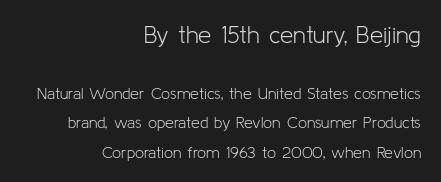
{"italic": "no", "bold": "no", "underline": "no", "align": "right", "line_spacing_ratio": 1.85, "letter_spacing": "normal", "letter_spacing_em": 0.0, "larger_block": "first", "size_ratio": 1.5, "glyph_px": 24}
